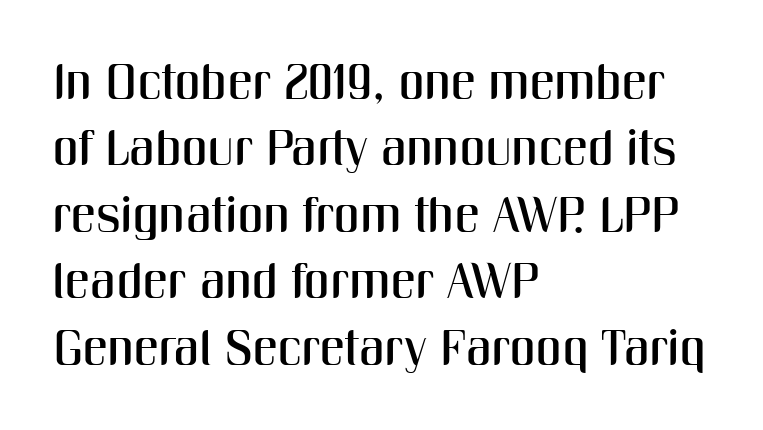
Q: Is the text italic (slanted)? A: No, it is upright.
Q: Is the typeface a serif or a sans-serif typeface? A: Sans-serif.
Q: Is the text underlined? A: No.
Q: How is the paragraph aligned? A: Left-aligned.
Q: Is the spacing between letters normal or unusually wide? A: Normal.
Q: Is the spacing between lines tight, normal or loose? A: Normal.
Q: Width (condensed, normal, or wide)? A: Condensed.
Q: Stroke contrast? A: Medium.
Q: x-height? A: Medium.
Q: Monospaced? A: No.
